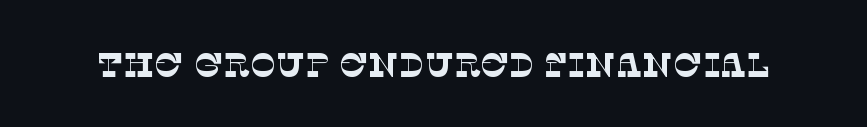
The image shows 34 px thin serif type; set normal letter spacing, not underlined; low stroke contrast and a large x-height.
